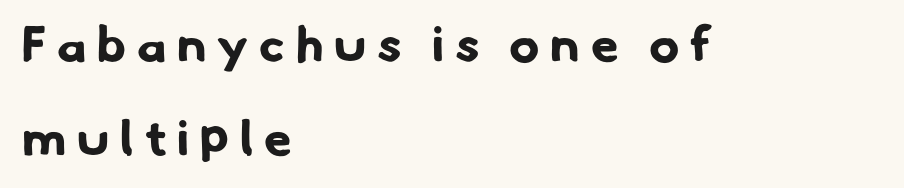
Proportional: the letters do not fall into vertical columns. This sample is left-justified, so line endings fall wherever the words run out. Weight check: bold — yes, fully. A bare baseline throughout the passage. Glyph-to-glyph distance is far greater than everyday printed text.
